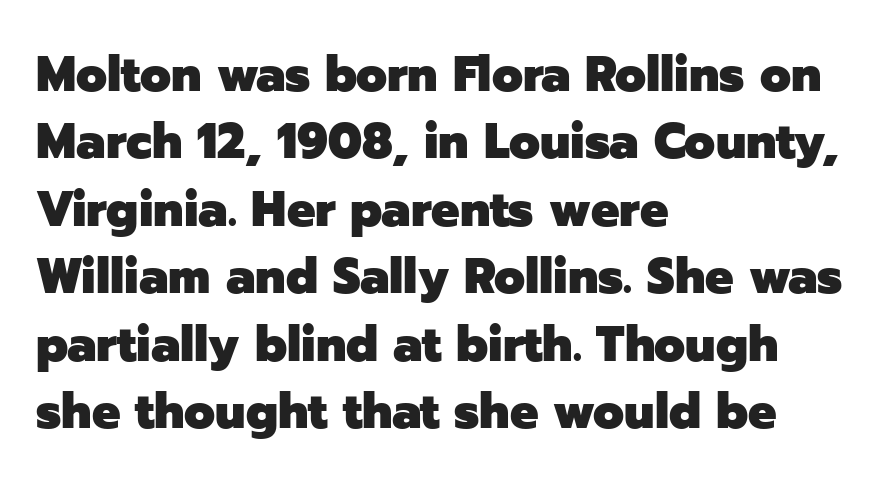
Q: Is the text bold? A: Yes.
Q: Is the text italic (slanted)? A: No, it is upright.
Q: Is the typeface a serif or a sans-serif typeface? A: Sans-serif.
Q: Is the text underlined? A: No.
Q: How is the paragraph aligned? A: Left-aligned.
Q: Is the spacing between letters normal or unusually wide? A: Normal.
Q: Is the spacing between lines tight, normal or loose? A: Normal.
Q: Width (condensed, normal, or wide)? A: Normal.
Q: Stroke contrast? A: Low.
Q: x-height? A: Medium.
Q: Monospaced? A: No.
